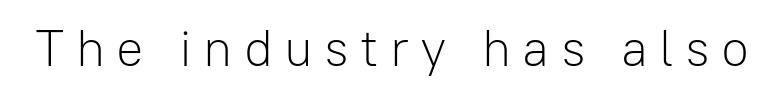
{"serif": "no", "italic": "no", "bold": "no", "weight": "light", "width": "normal", "stroke_contrast": "low", "x_height": "medium", "monospaced": "no", "underline": "no", "letter_spacing": "wide", "letter_spacing_em": 0.22, "glyph_px": 51}
